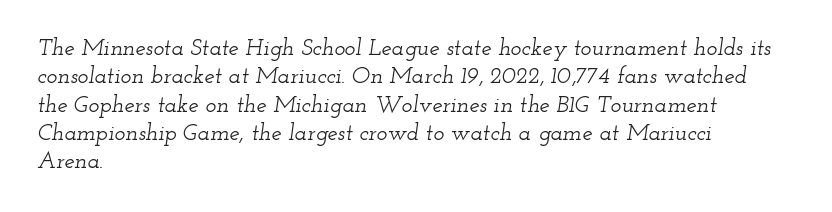
Q: Is the text italic (slanted)? A: Yes, it leans right by about 12 degrees.
Q: Is the text underlined? A: No.
Q: How is the paragraph aligned? A: Left-aligned.
Q: Is the spacing between letters normal or unusually wide? A: Normal.
